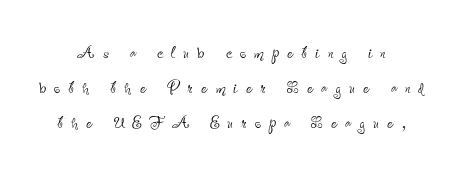
{"bold": "no", "underline": "no", "align": "center", "line_spacing": "normal", "line_spacing_ratio": 1.59, "letter_spacing": "wide", "letter_spacing_em": 0.37, "glyph_px": 22}
